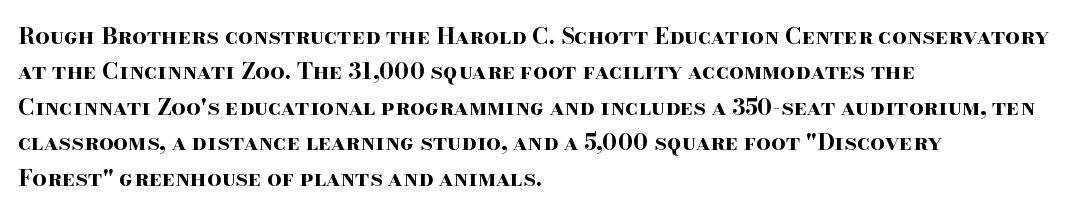
{"italic": "no", "bold": "yes", "underline": "no", "align": "left", "line_spacing": "normal", "line_spacing_ratio": 1.54, "letter_spacing": "normal", "letter_spacing_em": 0.0, "glyph_px": 23}
